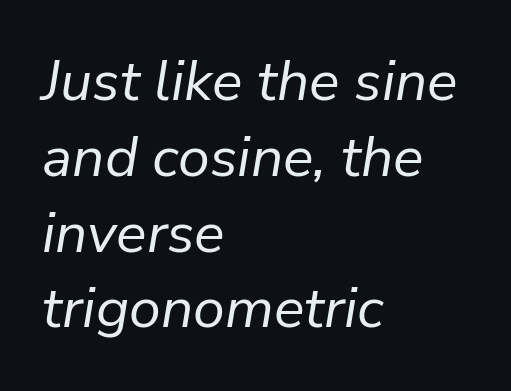
What's the leading like? Ordinary, nothing unusual. Varying glyph widths throughout — classic text-font behaviour. The cut favours lightness, reaching ordinary text weight at its darkest. Notice how the stems are inclined rather than vertical — that's the hallmark of italics. The typesetter chose a ragged-right arrangement here. This sample uses plain, unmodified letter spacing.
